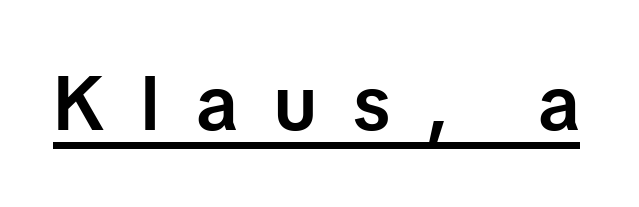
In terms of weight, the rendering is demibold, just under bold. Display-style spreading of the glyphs; the letterfit is very open. If you drew a line through each stem, it would be perfectly vertical. The typesetter has applied underlining to the passage shown. Nothing sits at the stroke ends, so this counts as sans-serif.
